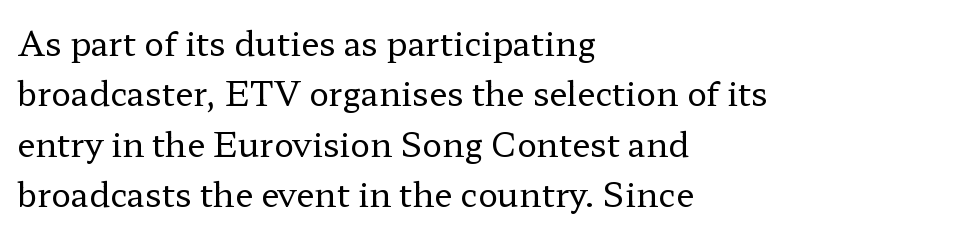
The image shows 33 px regular-weight, wide serif type, upright; set left-aligned, normal line spacing (1.53x), normal letter spacing, not underlined; low stroke contrast and a medium x-height.
